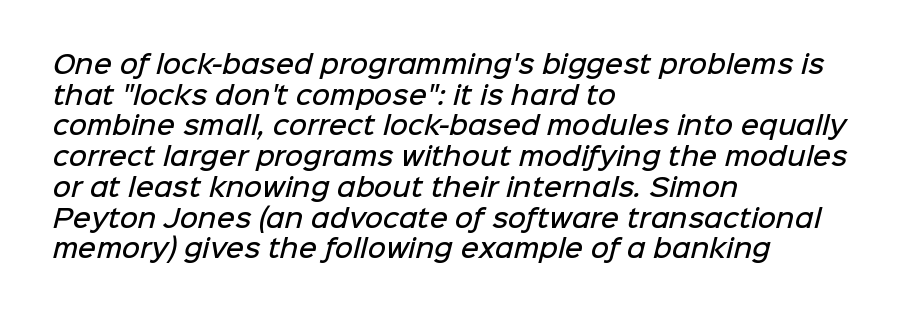
The image shows 25 px text type; set left-aligned, line spacing 1.23x, normal letter spacing, not underlined.
